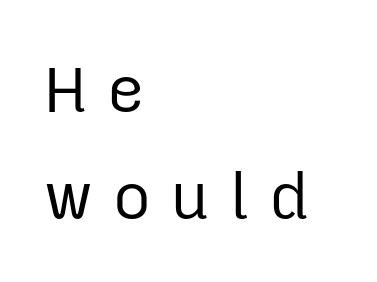
Q: Is the text bold? A: No.
Q: Is the text italic (slanted)? A: No, it is upright.
Q: Is the typeface a serif or a sans-serif typeface? A: Sans-serif.
Q: Is the text underlined? A: No.
Q: How is the paragraph aligned? A: Left-aligned.
Q: Is the spacing between letters normal or unusually wide? A: Unusually wide.
Q: Is the spacing between lines tight, normal or loose? A: Normal.
Q: Width (condensed, normal, or wide)? A: Normal.
Q: Stroke contrast? A: Low.
Q: x-height? A: Medium.
Q: Monospaced? A: No.
